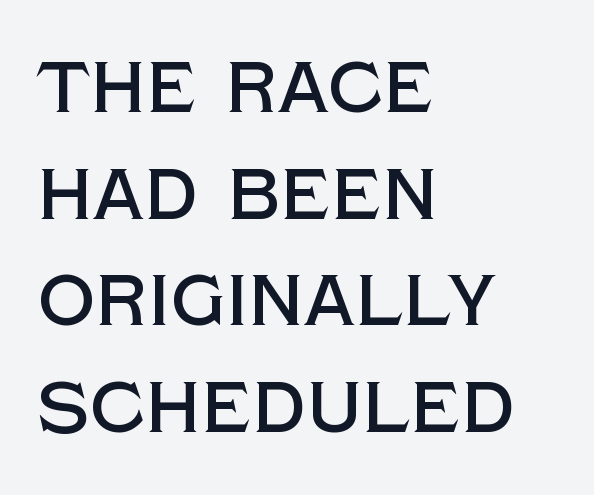
Words appear dense and cohesive because spacing is normal. This sample uses an upright cut, with every glyph sitting square on the baseline. Here the designer chose a conventional face with non-uniform glyph widths. The text block is weighted toward the left margin, trailing off unevenly rightward. Vertical spacing — default.
